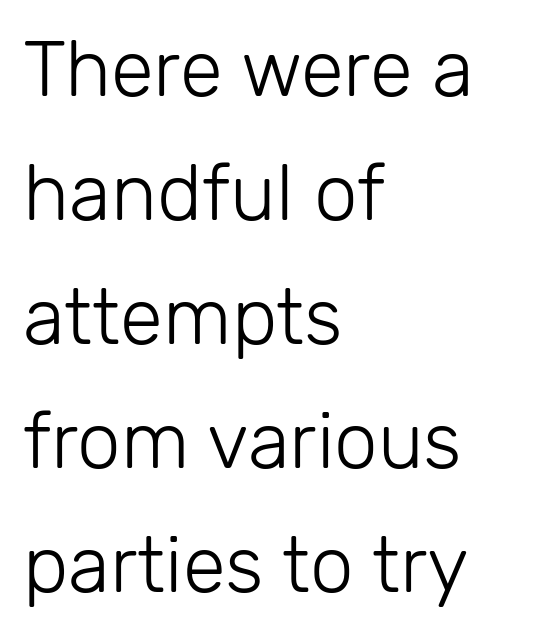
{"serif": "no", "italic": "no", "bold": "no", "weight": "light", "width": "normal", "stroke_contrast": "low", "x_height": "medium", "monospaced": "no", "underline": "no", "align": "left", "line_spacing": "normal", "line_spacing_ratio": 1.59, "letter_spacing": "normal", "letter_spacing_em": 0.0, "glyph_px": 78}
